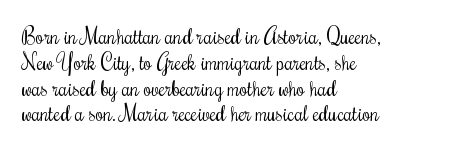
Q: Is the text bold? A: No.
Q: Is the text italic (slanted)? A: Yes.
Q: Is the text underlined? A: No.
Q: How is the paragraph aligned? A: Left-aligned.
Q: Is the spacing between letters normal or unusually wide? A: Normal.
